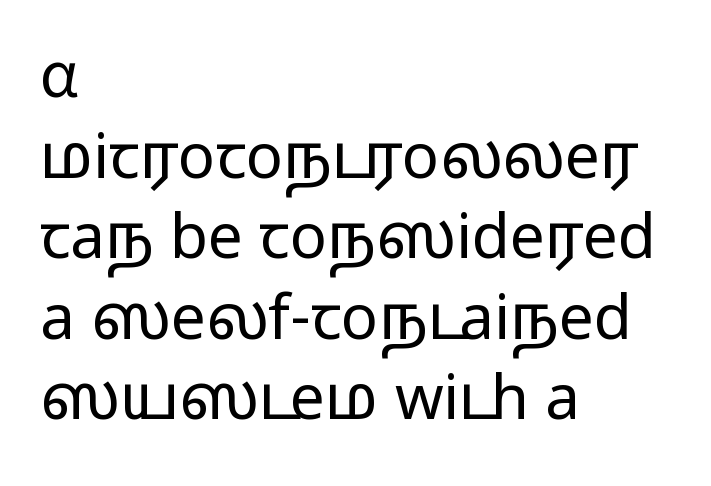
The font family rendered here belongs to the sans-serif group. It's the straight-up-and-down kind of type. Rows of type keep a routine distance in the vertical direction. Underlining? Definitely not there.
